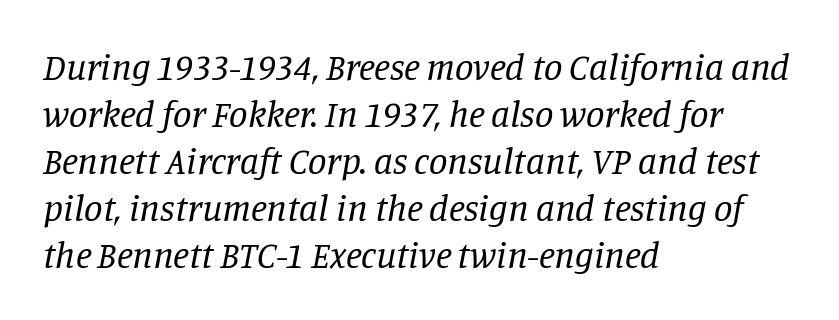
Q: Is the text bold? A: No.
Q: Is the text italic (slanted)? A: Yes, it leans right by about 11 degrees.
Q: Is the typeface a serif or a sans-serif typeface? A: Serif.
Q: Is the text underlined? A: No.
Q: How is the paragraph aligned? A: Left-aligned.
Q: Is the spacing between letters normal or unusually wide? A: Normal.
Q: Is the spacing between lines tight, normal or loose? A: Normal.
Q: Width (condensed, normal, or wide)? A: Normal.
Q: Stroke contrast? A: Low.
Q: x-height? A: Large.
Q: Monospaced? A: No.
